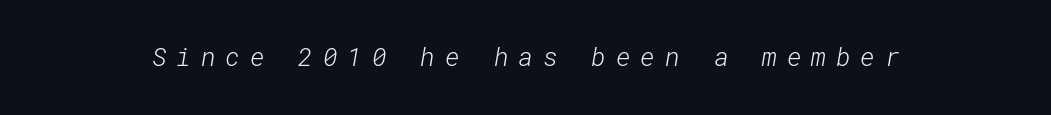
The specimen omits any rule beneath the text block's lines. Is the type heavy? It reads as light-to-regular instead. Between one letter and the next there's a generous, obvious gap.
